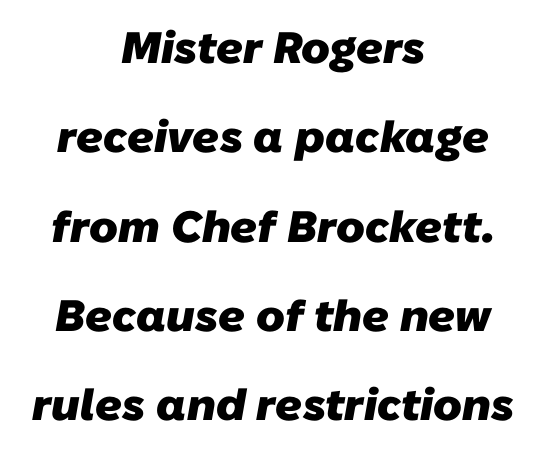
{"serif": "no", "bold": "yes", "weight": "heavy", "width": "normal", "stroke_contrast": "low", "x_height": "medium", "monospaced": "no", "underline": "no", "align": "center", "line_spacing": "loose", "line_spacing_ratio": 2.03, "letter_spacing": "normal", "letter_spacing_em": 0.0, "glyph_px": 44}
